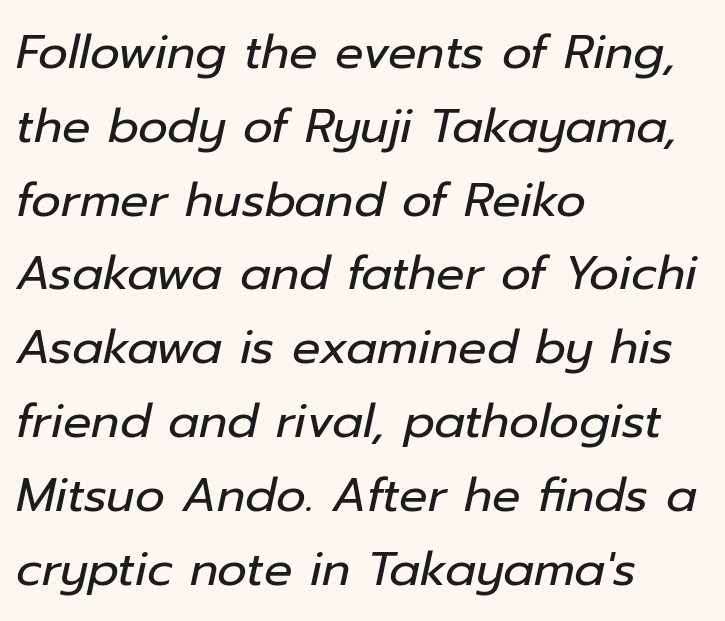
The image shows 47 px regular-weight type, italic (leaning right); set left-aligned, normal line spacing (1.57x), normal letter spacing, not underlined; low stroke contrast and a medium x-height.
